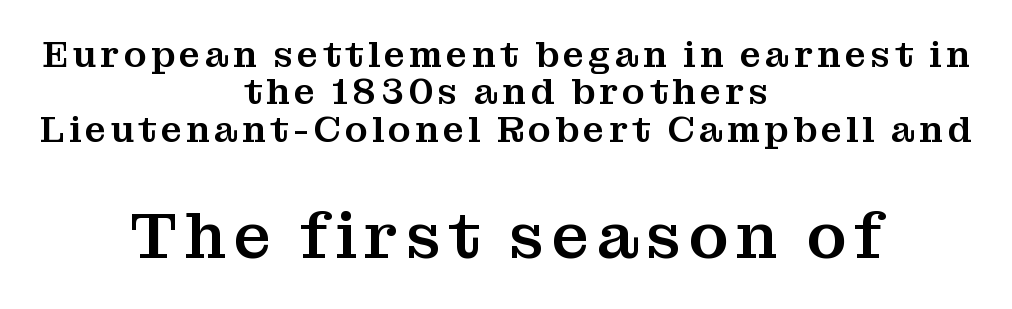
Q: Is the text italic (slanted)? A: No, it is upright.
Q: Is the typeface a serif or a sans-serif typeface? A: Serif.
Q: Is the text underlined? A: No.
Q: How is the paragraph aligned? A: Centered.
Q: Is the spacing between lines tight, normal or loose? A: Tight.
Q: Which block of text is set in a larger size, the first (top) or the second (bottom)? A: The second (bottom) one.
Q: Width (condensed, normal, or wide)? A: Normal.
Q: Stroke contrast? A: Medium.
Q: x-height? A: Medium.
Q: Monospaced? A: No.
